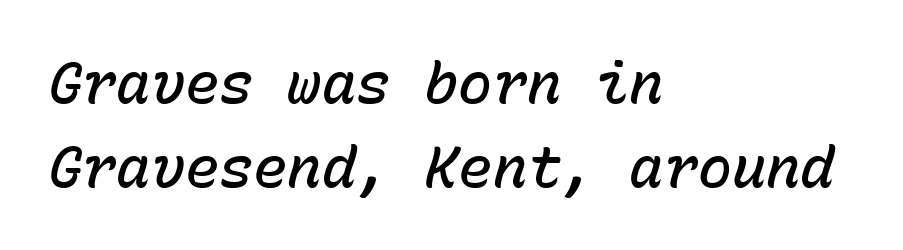
{"italic": "yes", "lean": "right", "slant_degrees": 15, "bold": "semi", "weight": "semibold", "width": "normal", "stroke_contrast": "low", "x_height": "medium", "monospaced": "yes", "underline": "no", "align": "left", "line_spacing": "normal", "line_spacing_ratio": 1.47, "letter_spacing": "normal", "letter_spacing_em": 0.0, "glyph_px": 57}
